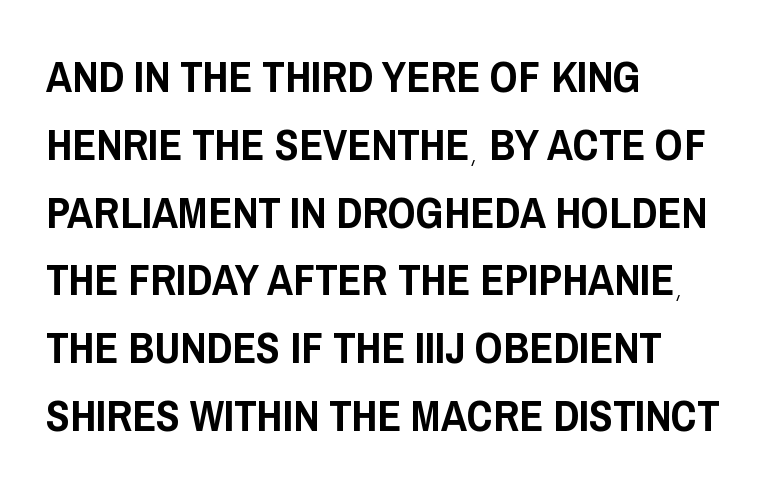
{"serif": "no", "italic": "no", "width": "condensed", "stroke_contrast": "low", "x_height": "large", "monospaced": "no", "underline": "no", "align": "left", "line_spacing": "normal", "line_spacing_ratio": 1.54, "letter_spacing": "normal", "letter_spacing_em": 0.0, "glyph_px": 44}
